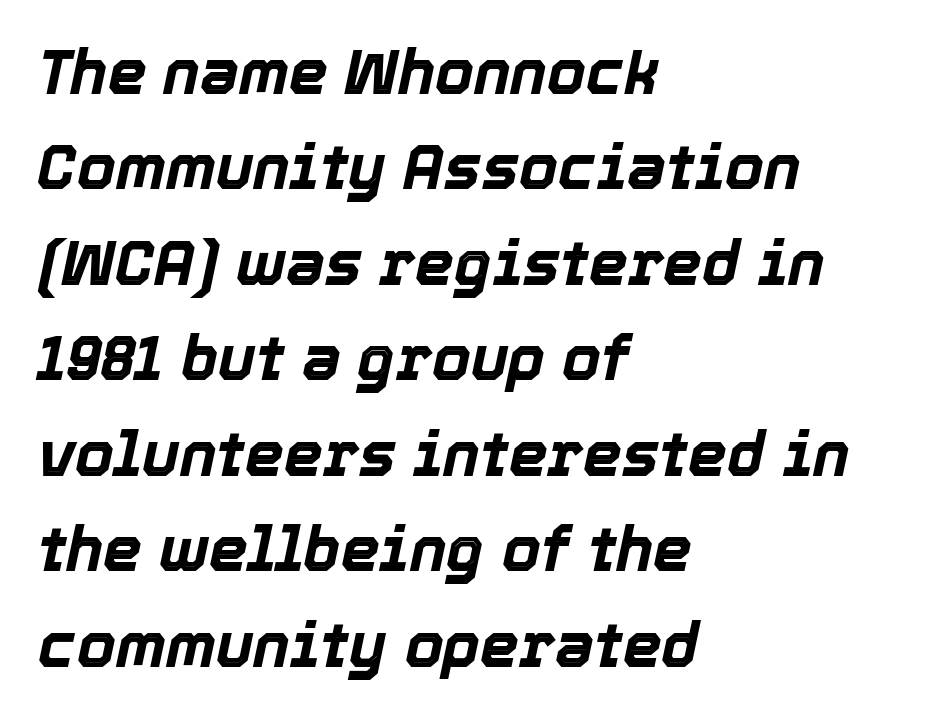
The image shows 62 px bold type, italic (leaning right); set left-aligned, normal line spacing (1.54x), normal letter spacing, not underlined; a medium x-height.
